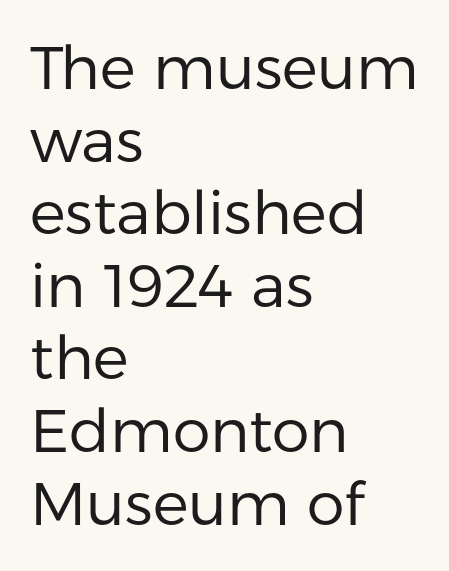
{"serif": "no", "italic": "no", "bold": "no", "weight": "regular", "width": "normal", "stroke_contrast": "low", "x_height": "medium", "monospaced": "no", "underline": "no", "align": "left", "line_spacing_ratio": 1.21, "letter_spacing": "normal", "letter_spacing_em": 0.0, "glyph_px": 60}
